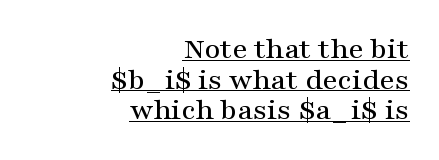
{"serif": "yes", "italic": "no", "width": "wide", "stroke_contrast": "medium", "x_height": "medium", "monospaced": "no", "underline": "yes", "align": "right", "line_spacing": "tight", "line_spacing_ratio": 0.99, "letter_spacing": "normal", "letter_spacing_em": 0.0, "glyph_px": 31}
